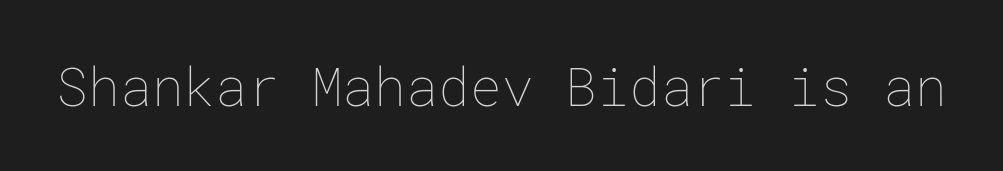
The image shows 53 px thin type, upright; set normal letter spacing, not underlined; low stroke contrast and a medium x-height.
